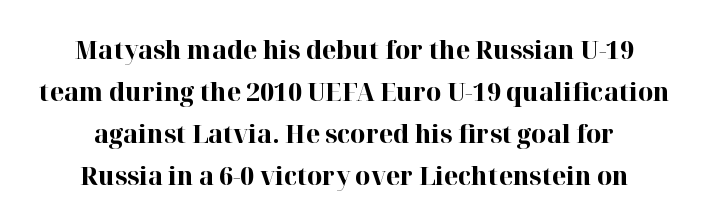
Caption: standard tracking, unaltered. Each row of text sits above clean, open space. Teacher's note: observe the equal gaps on both sides — that is centered alignment. Every stem runs plumb, perpendicular to the baseline. This sample keeps an unexceptional amount of space between lines.
